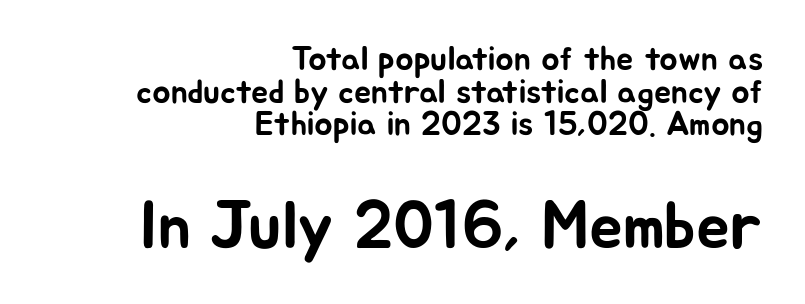
Is this a fixed-width face? No — the glyphs have proportional, varying widths. The block sitting lower on the canvas is the one with enlarged characters. Layout note: lines flush right. Tracking value appears to be zero — textbook default spacing. The axis of the letterforms is exactly vertical. Horizontal bands of white between lines are thin slivers.
